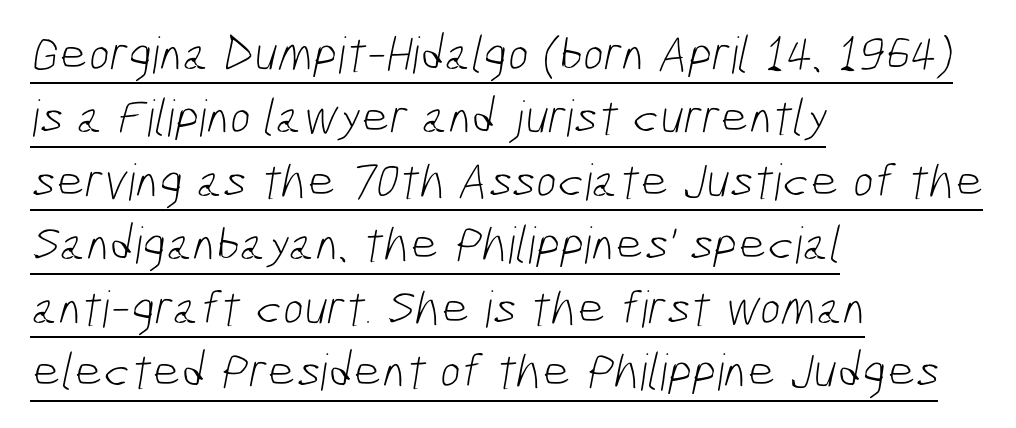
The image shows 50 px light, condensed sans-serif type; set left-aligned, normal line spacing (1.27x), normal letter spacing, underlined; low stroke contrast and a medium x-height.
